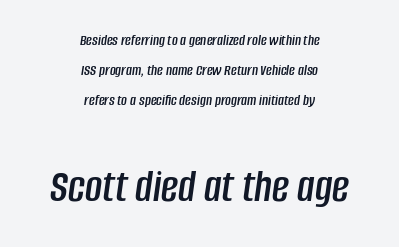
Q: Is the text italic (slanted)? A: Yes, it leans right by about 8 degrees.
Q: Is the text underlined? A: No.
Q: How is the paragraph aligned? A: Centered.
Q: Is the spacing between letters normal or unusually wide? A: Normal.
Q: Which block of text is set in a larger size, the first (top) or the second (bottom)? A: The second (bottom) one.
Q: Width (condensed, normal, or wide)? A: Condensed.
Q: Stroke contrast? A: Low.
Q: x-height? A: Large.
Q: Monospaced? A: No.
